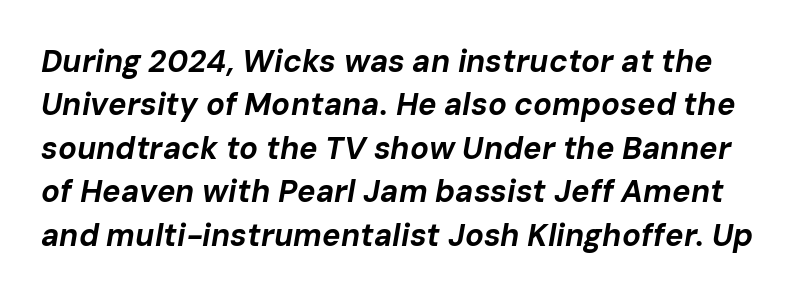
Q: Is the text bold? A: Yes.
Q: Is the text italic (slanted)? A: Yes, it leans right by about 10 degrees.
Q: Is the text underlined? A: No.
Q: Is the spacing between letters normal or unusually wide? A: Normal.
Q: Is the spacing between lines tight, normal or loose? A: Normal.
Q: Width (condensed, normal, or wide)? A: Normal.
Q: Stroke contrast? A: Low.
Q: x-height? A: Medium.
Q: Monospaced? A: No.
